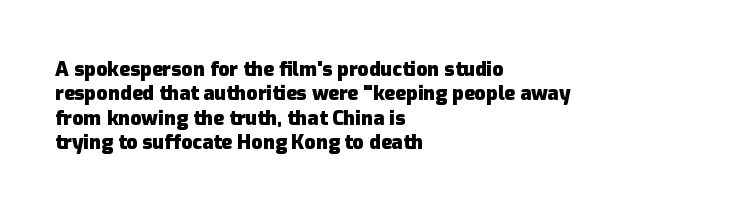
{"italic": "no", "bold": "yes", "underline": "no", "align": "left", "line_spacing_ratio": 1.22, "letter_spacing": "normal", "letter_spacing_em": 0.0, "glyph_px": 20}
